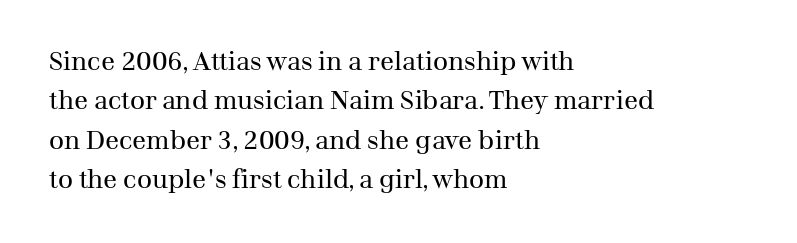
{"italic": "no", "bold": "no", "underline": "no", "align": "left", "line_spacing": "normal", "line_spacing_ratio": 1.51, "letter_spacing": "normal", "letter_spacing_em": 0.0, "glyph_px": 26}
